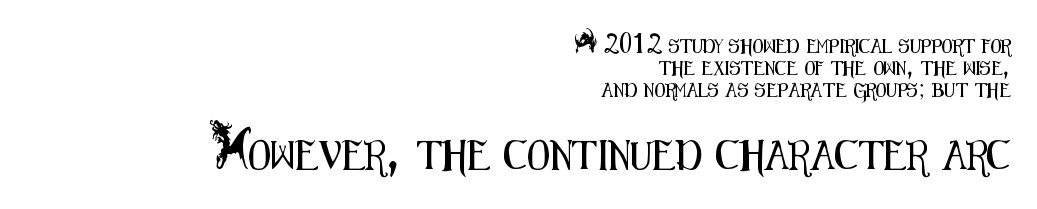
Q: Is the text italic (slanted)? A: No, it is upright.
Q: Is the typeface a serif or a sans-serif typeface? A: Sans-serif.
Q: Is the text underlined? A: No.
Q: How is the paragraph aligned? A: Right-aligned.
Q: Is the spacing between letters normal or unusually wide? A: Normal.
Q: Is the spacing between lines tight, normal or loose? A: Normal.
Q: Which block of text is set in a larger size, the first (top) or the second (bottom)? A: The second (bottom) one.
Q: Width (condensed, normal, or wide)? A: Condensed.
Q: Stroke contrast? A: Medium.
Q: x-height? A: Small.
Q: Monospaced? A: No.
